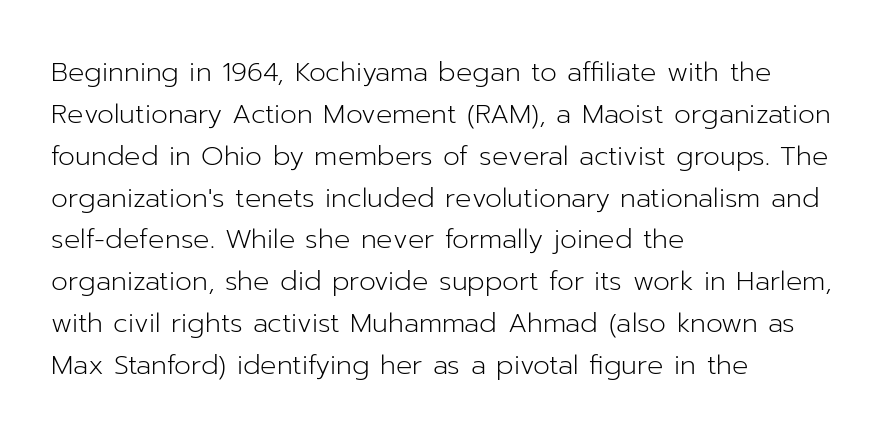
The image shows 27 px text type, upright; set left-aligned, normal line spacing (1.55x), normal letter spacing, not underlined.
